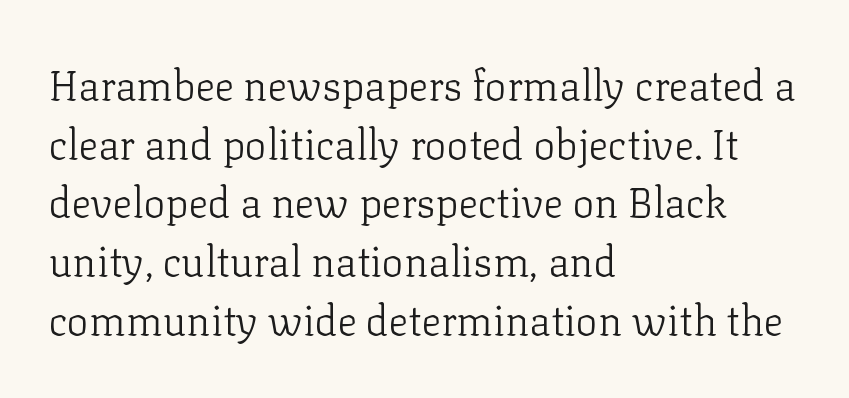
The image shows 41 px light serif type, upright; set left-aligned, normal line spacing (1.43x), normal letter spacing, not underlined; low stroke contrast and a medium x-height.
